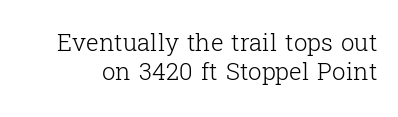
Weight: in the light-to-regular range. Compared with typical body copy, the letter spacing here is the same. Check the space under the baseline: it is left empty. In terms of posture, this sample is upright.
